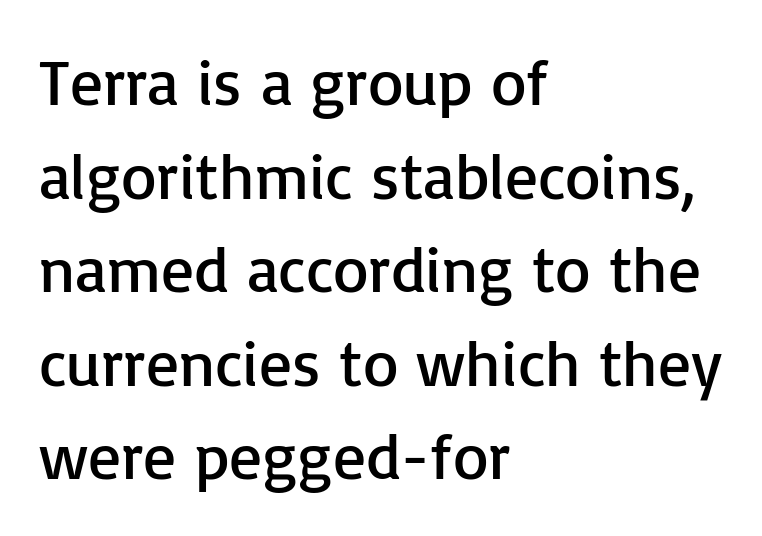
Q: Is the text bold? A: No.
Q: Is the text italic (slanted)? A: No, it is upright.
Q: Is the typeface a serif or a sans-serif typeface? A: Sans-serif.
Q: Is the text underlined? A: No.
Q: How is the paragraph aligned? A: Left-aligned.
Q: Is the spacing between letters normal or unusually wide? A: Normal.
Q: Is the spacing between lines tight, normal or loose? A: Normal.
Q: Width (condensed, normal, or wide)? A: Normal.
Q: Stroke contrast? A: Low.
Q: x-height? A: Medium.
Q: Monospaced? A: No.
